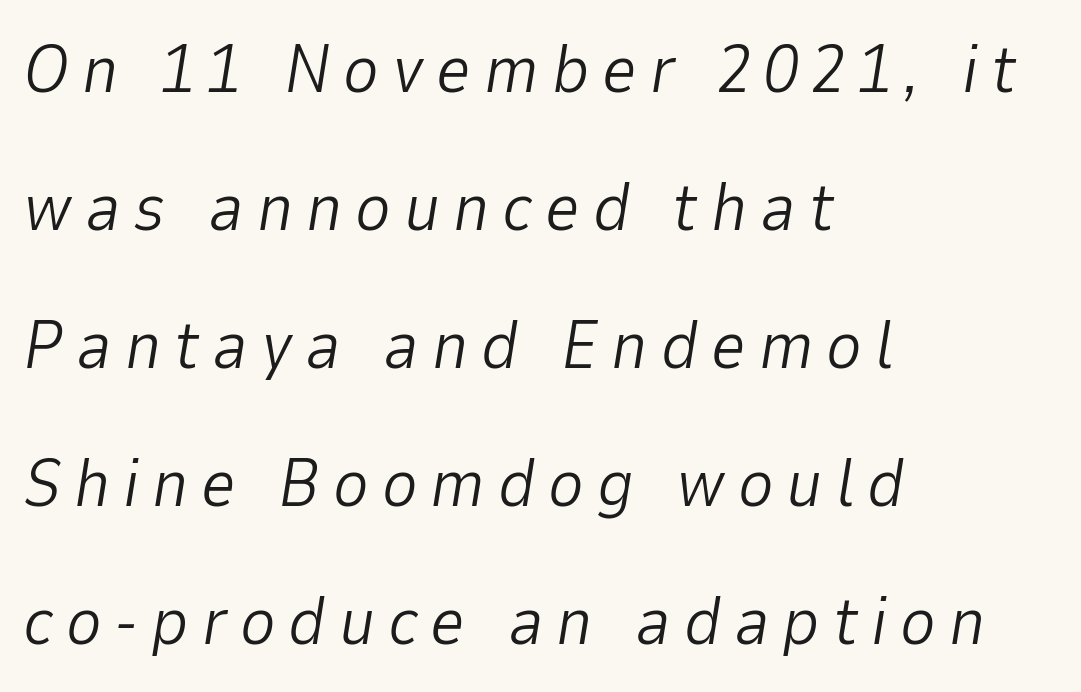
The image shows 68 px light type, italic (leaning right); set left-aligned, loose line spacing (2.03x), not underlined; low stroke contrast and a medium x-height.
